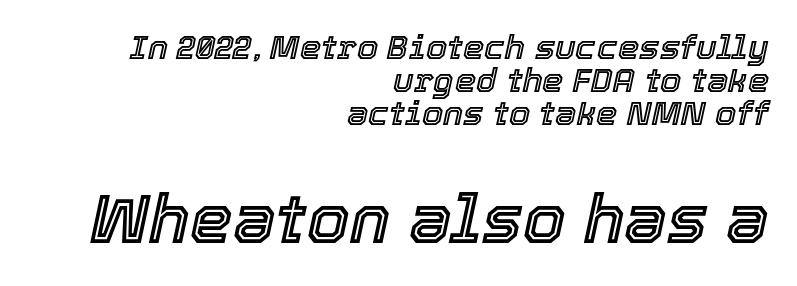
The image shows 68 px text type, italic (leaning right); set right-aligned, tight line spacing (0.97x), normal letter spacing, not underlined; the second (bottom) block is 2.0x larger; a medium x-height.
